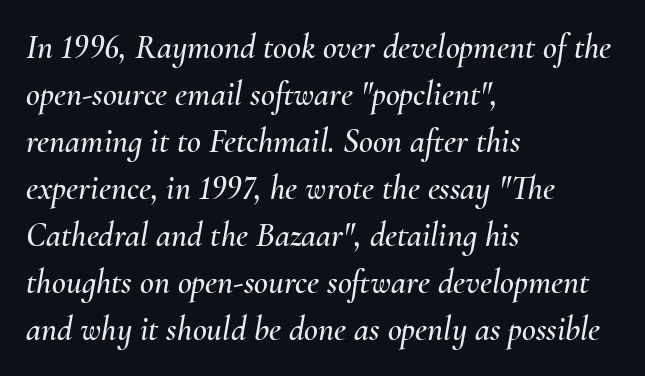
Q: Is the text italic (slanted)? A: Yes, it leans right by about 10 degrees.
Q: Is the text underlined? A: No.
Q: How is the paragraph aligned? A: Left-aligned.
Q: Is the spacing between letters normal or unusually wide? A: Normal.
Q: Is the spacing between lines tight, normal or loose? A: Normal.
Q: Width (condensed, normal, or wide)? A: Normal.
Q: Stroke contrast? A: Medium.
Q: x-height? A: Small.
Q: Monospaced? A: No.
